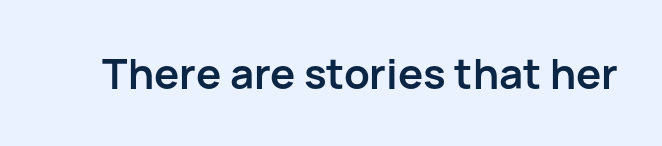
The image shows 42 px semibold sans-serif type, upright; set normal letter spacing, not underlined; low stroke contrast and a medium x-height.
